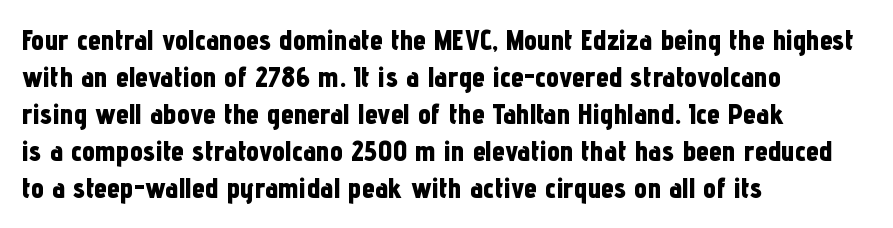
The gaps between neighbouring characters are ordinary and unremarkable. Students, observe: this is what conventionally led text looks like. The text block is weighted toward the left margin, trailing off unevenly rightward. Anything drawn beneath the words? Only blank space. Proportional: the letters do not fall into vertical columns.
